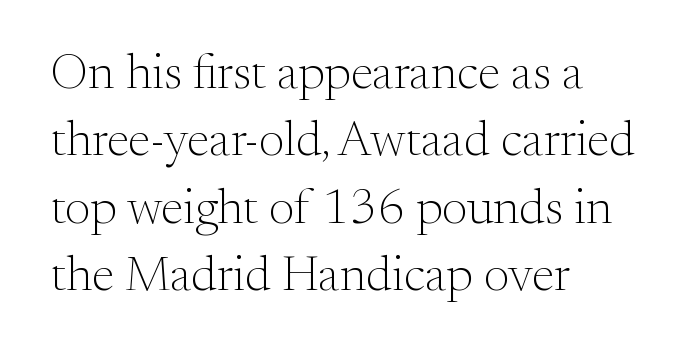
The image shows 50 px light serif type, upright; set left-aligned, normal line spacing (1.35x), normal letter spacing, not underlined; medium stroke contrast and a small x-height.
